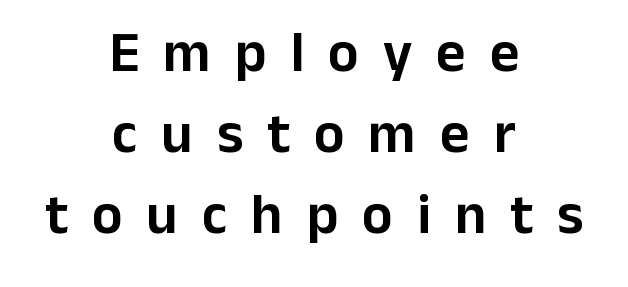
Q: Is the text italic (slanted)? A: No, it is upright.
Q: Is the typeface a serif or a sans-serif typeface? A: Sans-serif.
Q: Is the text underlined? A: No.
Q: How is the paragraph aligned? A: Centered.
Q: Is the spacing between letters normal or unusually wide? A: Unusually wide.
Q: Is the spacing between lines tight, normal or loose? A: Normal.
Q: Width (condensed, normal, or wide)? A: Normal.
Q: Stroke contrast? A: Low.
Q: x-height? A: Medium.
Q: Monospaced? A: No.
